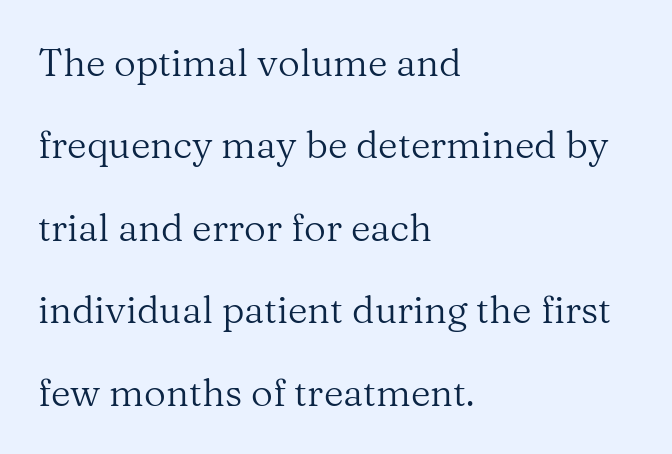
Q: Is the text bold? A: No.
Q: Is the text italic (slanted)? A: No, it is upright.
Q: Is the typeface a serif or a sans-serif typeface? A: Serif.
Q: Is the text underlined? A: No.
Q: How is the paragraph aligned? A: Left-aligned.
Q: Is the spacing between letters normal or unusually wide? A: Normal.
Q: Is the spacing between lines tight, normal or loose? A: Loose.
Q: Width (condensed, normal, or wide)? A: Normal.
Q: Stroke contrast? A: Medium.
Q: x-height? A: Medium.
Q: Monospaced? A: No.
